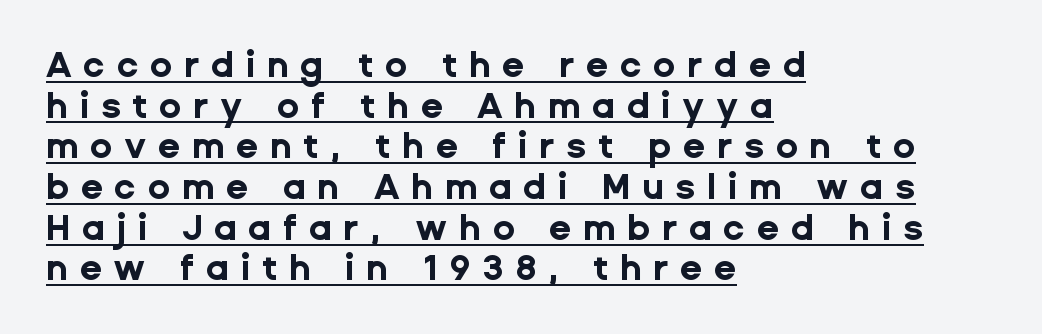
Proportional: the letters do not fall into vertical columns. Check the space under the baseline: a stroke is drawn there. Look at the bottom of the vertical strokes: they stop flat, with no serifs. Spacing between characters has been opened up far beyond the box default. Do the letters lean? They stand straight.
